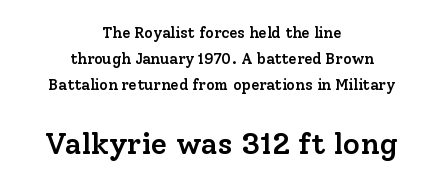
{"serif": "yes", "italic": "no", "bold": "semi", "weight": "semibold", "width": "normal", "stroke_contrast": "low", "x_height": "medium", "monospaced": "no", "underline": "no", "align": "center", "line_spacing_ratio": 1.73, "letter_spacing": "normal", "letter_spacing_em": 0.0, "larger_block": "second", "size_ratio": 2.0, "glyph_px": 30}
